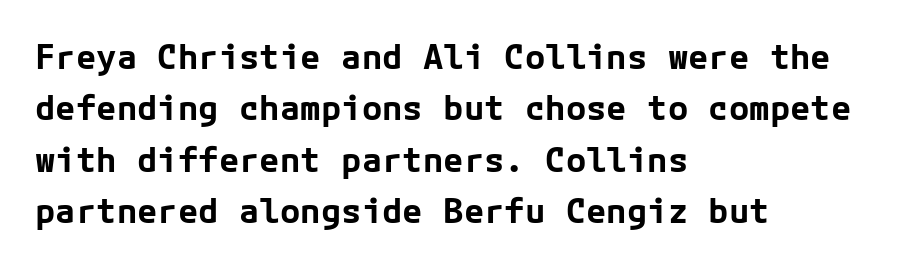
{"serif": "no", "italic": "no", "bold": "yes", "weight": "bold", "width": "normal", "stroke_contrast": "low", "x_height": "medium", "underline": "no", "align": "left", "line_spacing": "normal", "line_spacing_ratio": 1.51, "letter_spacing": "normal", "letter_spacing_em": 0.0, "glyph_px": 34}
